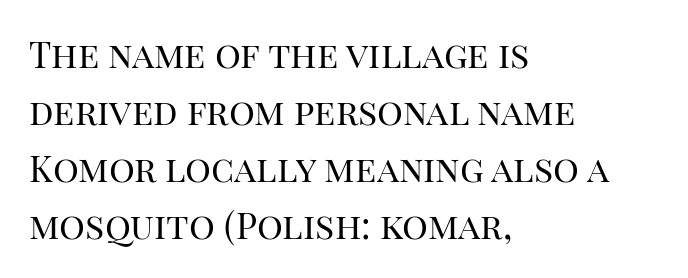
Vertical stems look standard width or narrower in stroke. The compositor pushed each line to the left boundary. Evenly set lines give the paragraph a standard silhouette. Unlike a clean sans, this face finishes its strokes with serifs. Words float on clear page, feet unadorned.
